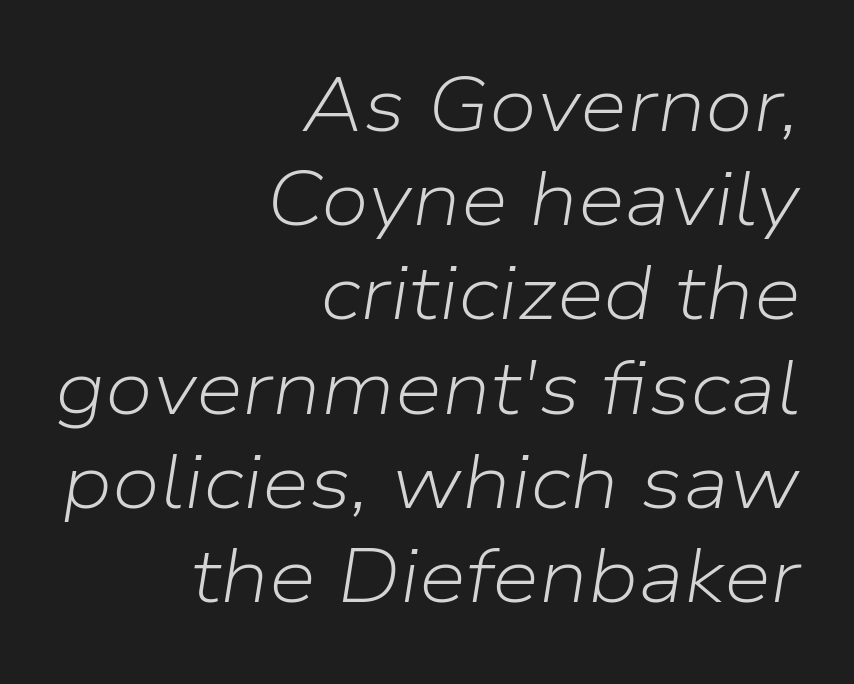
{"italic": "yes", "lean": "right", "slant_degrees": 9, "bold": "no", "weight": "light", "width": "normal", "stroke_contrast": "low", "x_height": "medium", "monospaced": "no", "underline": "no", "align": "right", "line_spacing_ratio": 1.24, "letter_spacing": "normal", "letter_spacing_em": 0.0, "glyph_px": 76}
